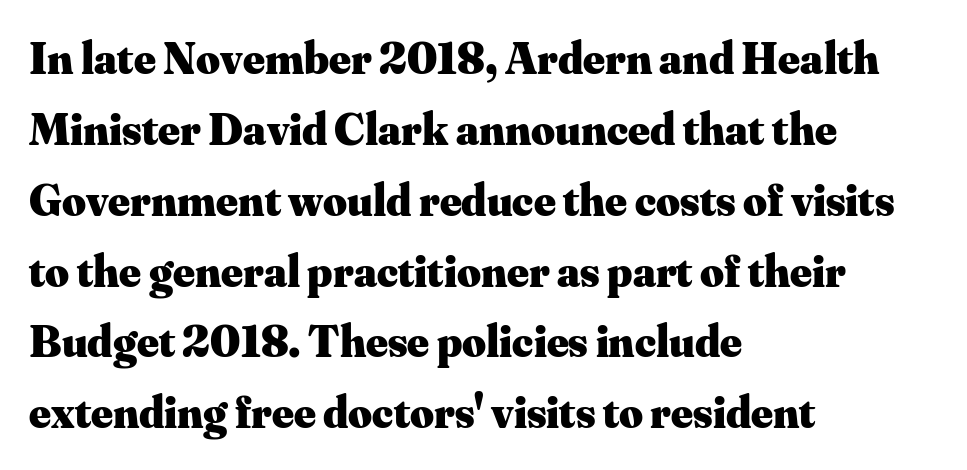
The image shows 46 px heavy serif type, upright; set left-aligned, normal line spacing (1.54x), normal letter spacing, not underlined; medium stroke contrast and a small x-height.
